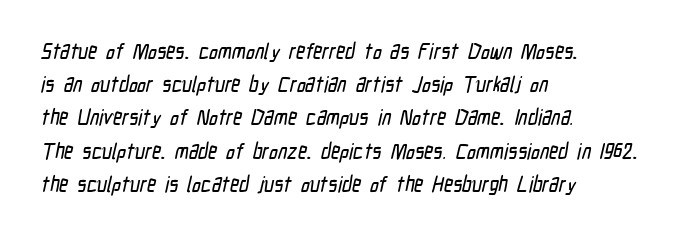
Q: Is the text underlined? A: No.
Q: How is the paragraph aligned? A: Left-aligned.
Q: Is the spacing between letters normal or unusually wide? A: Normal.
Q: Is the spacing between lines tight, normal or loose? A: Normal.
